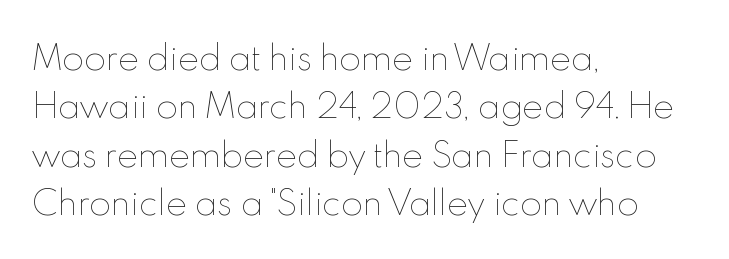
Q: Is the text bold? A: No.
Q: Is the text italic (slanted)? A: No, it is upright.
Q: Is the text underlined? A: No.
Q: How is the paragraph aligned? A: Left-aligned.
Q: Is the spacing between letters normal or unusually wide? A: Normal.
Q: Is the spacing between lines tight, normal or loose? A: Normal.
Q: Width (condensed, normal, or wide)? A: Normal.
Q: x-height? A: Small.
Q: Monospaced? A: No.
